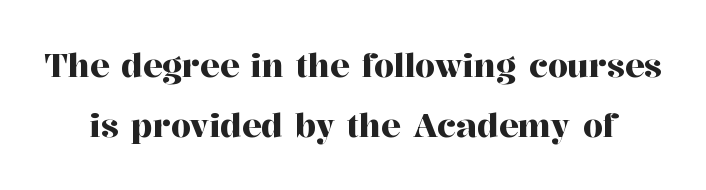
The image shows 32 px serif type, upright; set line spacing 1.87x, normal letter spacing, not underlined; high stroke contrast and a medium x-height.
